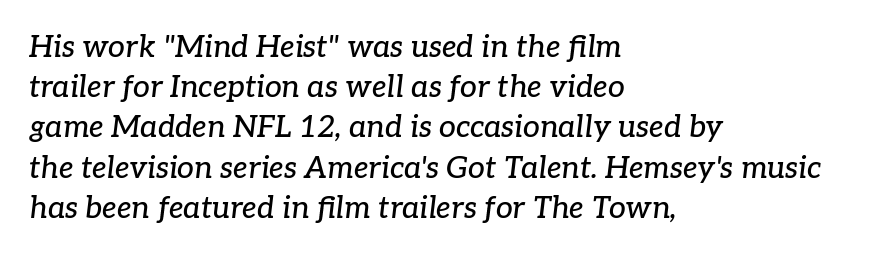
Q: Is the text italic (slanted)? A: Yes, it leans right by about 7 degrees.
Q: Is the typeface a serif or a sans-serif typeface? A: Serif.
Q: Is the text underlined? A: No.
Q: How is the paragraph aligned? A: Left-aligned.
Q: Is the spacing between letters normal or unusually wide? A: Normal.
Q: Is the spacing between lines tight, normal or loose? A: Normal.
Q: Width (condensed, normal, or wide)? A: Normal.
Q: Stroke contrast? A: Low.
Q: x-height? A: Medium.
Q: Monospaced? A: No.
